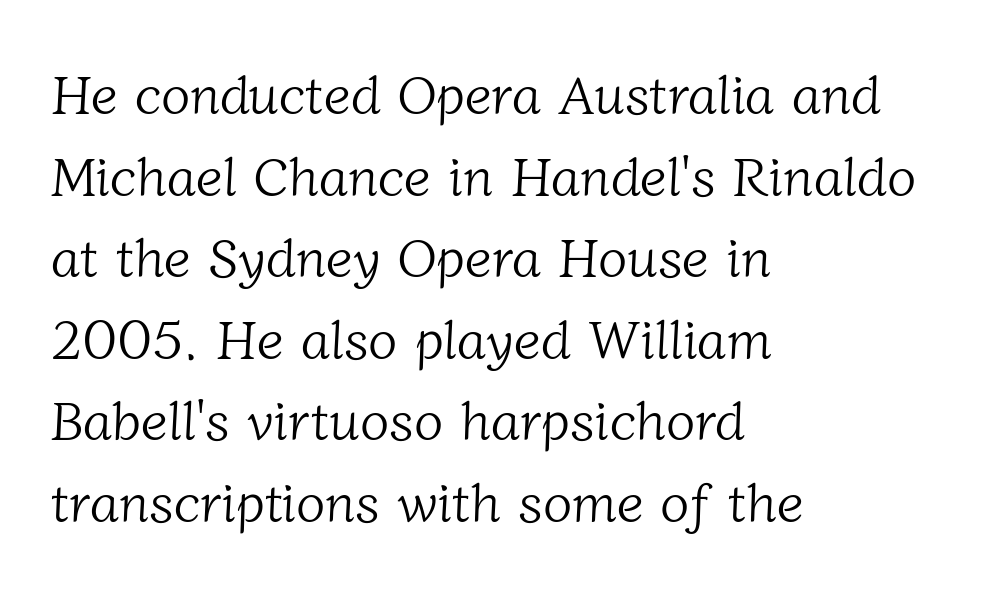
{"serif": "yes", "bold": "no", "weight": "light", "width": "normal", "stroke_contrast": "low", "x_height": "medium", "monospaced": "no", "underline": "no", "align": "left", "line_spacing": "normal", "line_spacing_ratio": 1.51, "letter_spacing": "normal", "letter_spacing_em": 0.0, "glyph_px": 54}
